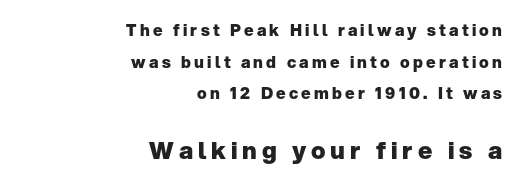
The image shows 24 px bold type, upright; set right-aligned, loose line spacing (1.98x), unusually wide letter spacing (+0.2 em), not underlined; the second (bottom) block is 1.5x larger.
